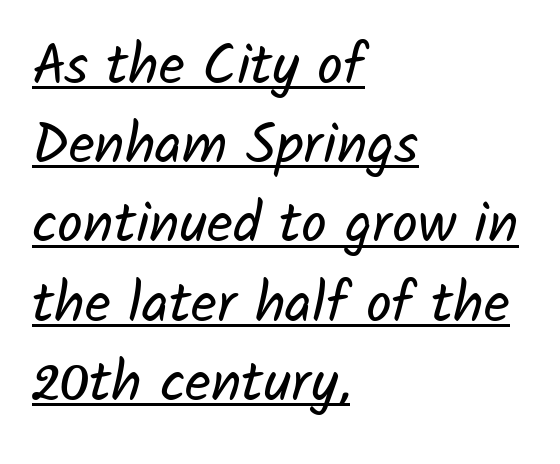
Q: Is the text bold? A: No.
Q: Is the typeface a serif or a sans-serif typeface? A: Sans-serif.
Q: Is the text underlined? A: Yes.
Q: How is the paragraph aligned? A: Left-aligned.
Q: Is the spacing between letters normal or unusually wide? A: Normal.
Q: Is the spacing between lines tight, normal or loose? A: Normal.
Q: Width (condensed, normal, or wide)? A: Normal.
Q: Stroke contrast? A: Low.
Q: x-height? A: Medium.
Q: Monospaced? A: No.
